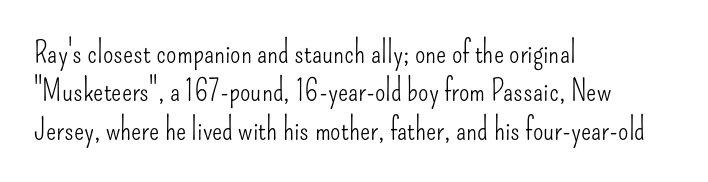
{"serif": "no", "italic": "no", "bold": "no", "weight": "light", "width": "condensed", "stroke_contrast": "low", "x_height": "small", "monospaced": "no", "underline": "no", "align": "left", "line_spacing": "normal", "line_spacing_ratio": 1.28, "letter_spacing": "normal", "letter_spacing_em": 0.0, "glyph_px": 30}
